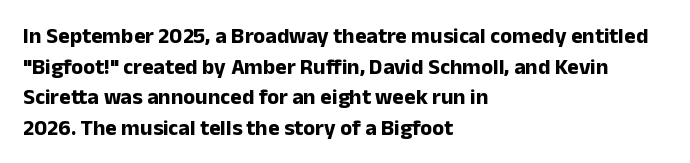
If you drew a line through each stem, it would be perfectly vertical. A normal amount of white space separates one row of letters from the next. Unmarked baselines from the first word to the last. Pretty heavy lettering here — definitely bold. The paragraph has a hard left edge and a soft right edge. These lines keep a tight, regular rhythm from letter to letter.
